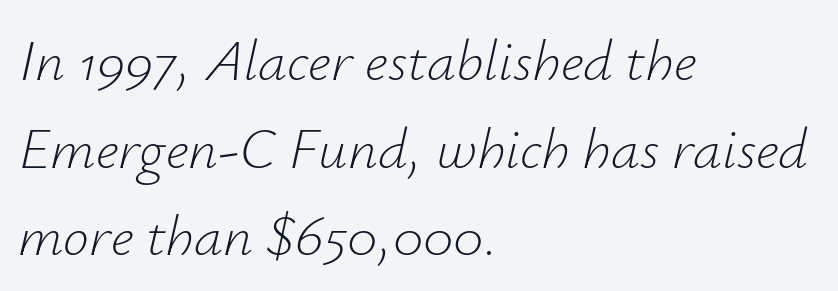
The image shows 58 px light type, italic (leaning right); set left-aligned, normal line spacing (1.51x), normal letter spacing, not underlined; low stroke contrast and a small x-height.
